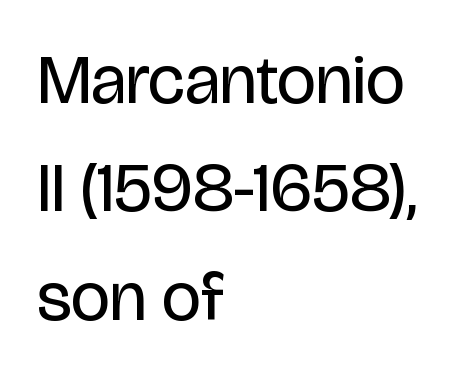
The rendering anchors every line to the left-hand side. Is the type heavy? It reads as light-to-regular instead. It's the straight-up-and-down kind of type. The typeface chosen for these lines omits serifs. What stands out about the letter spacing? Nothing — it is the standard amount.
